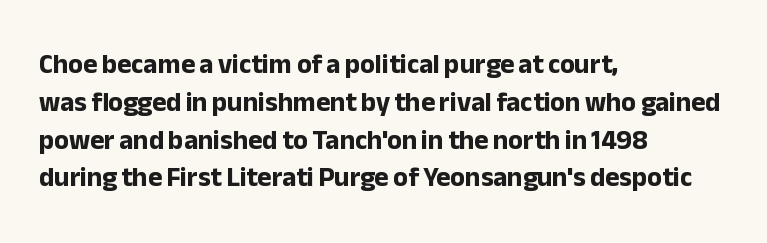
{"italic": "no", "bold": "yes", "underline": "no", "align": "left", "line_spacing": "normal", "line_spacing_ratio": 1.4, "letter_spacing": "normal", "letter_spacing_em": 0.0, "glyph_px": 27}
